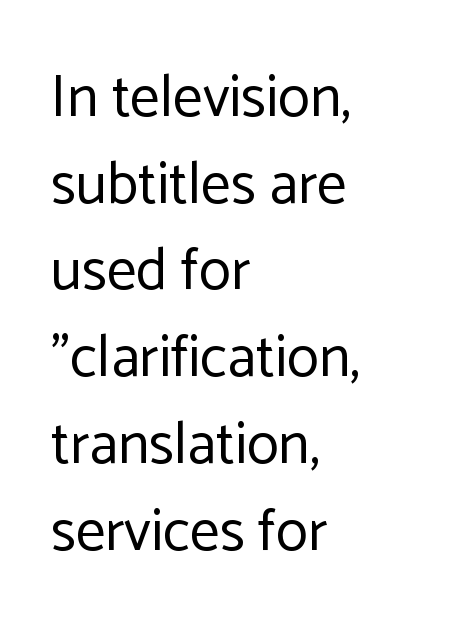
The image shows 59 px regular-weight sans-serif type, upright; set left-aligned, normal line spacing (1.47x), normal letter spacing, not underlined; low stroke contrast and a medium x-height.
